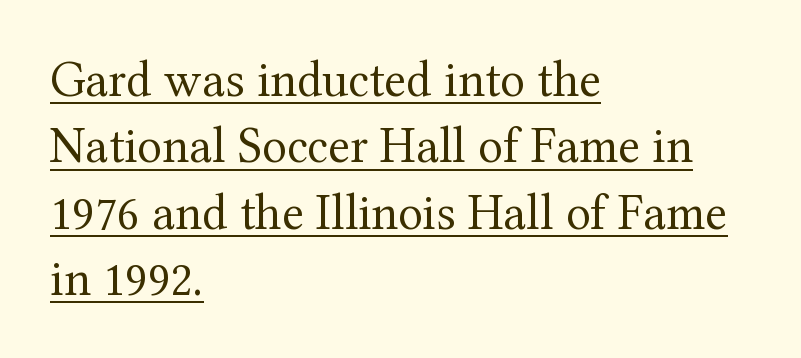
The image shows 51 px regular-weight serif type, upright; set left-aligned, normal line spacing (1.3x), normal letter spacing, underlined; medium stroke contrast and a medium x-height.
